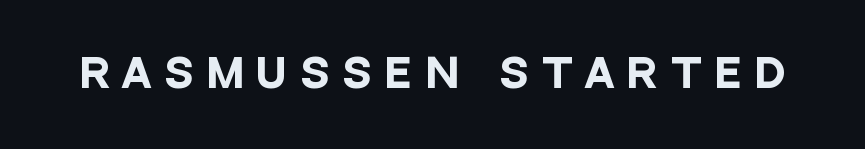
The space directly below the letters is spotless. Is there any slant? The stems are plumb. Note the varied advance widths — an 'i' is clearly narrower than an 'm'. Does extra space separate the letters? Yes, quite a lot of it.
